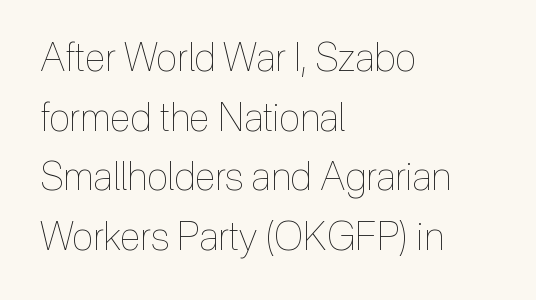
Q: Is the text bold? A: No.
Q: Is the text italic (slanted)? A: No, it is upright.
Q: Is the text underlined? A: No.
Q: How is the paragraph aligned? A: Left-aligned.
Q: Is the spacing between letters normal or unusually wide? A: Normal.
Q: Is the spacing between lines tight, normal or loose? A: Normal.
Q: Width (condensed, normal, or wide)? A: Condensed.
Q: x-height? A: Medium.
Q: Monospaced? A: No.
